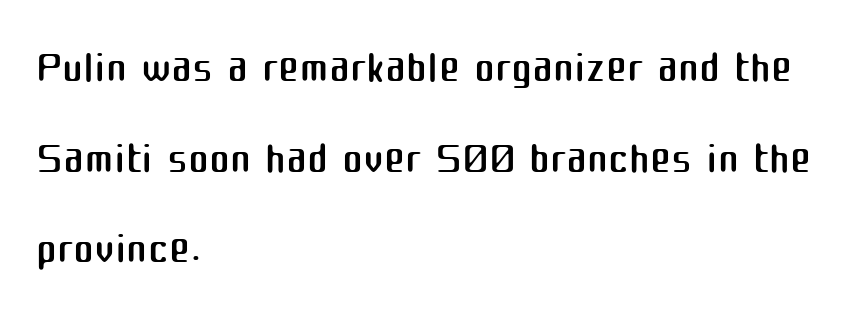
Q: Is the text bold? A: No.
Q: Is the text italic (slanted)? A: No, it is upright.
Q: Is the typeface a serif or a sans-serif typeface? A: Sans-serif.
Q: Is the text underlined? A: No.
Q: How is the paragraph aligned? A: Left-aligned.
Q: Is the spacing between letters normal or unusually wide? A: Normal.
Q: Is the spacing between lines tight, normal or loose? A: Normal.
Q: Width (condensed, normal, or wide)? A: Normal.
Q: Stroke contrast? A: Medium.
Q: x-height? A: Medium.
Q: Monospaced? A: No.
